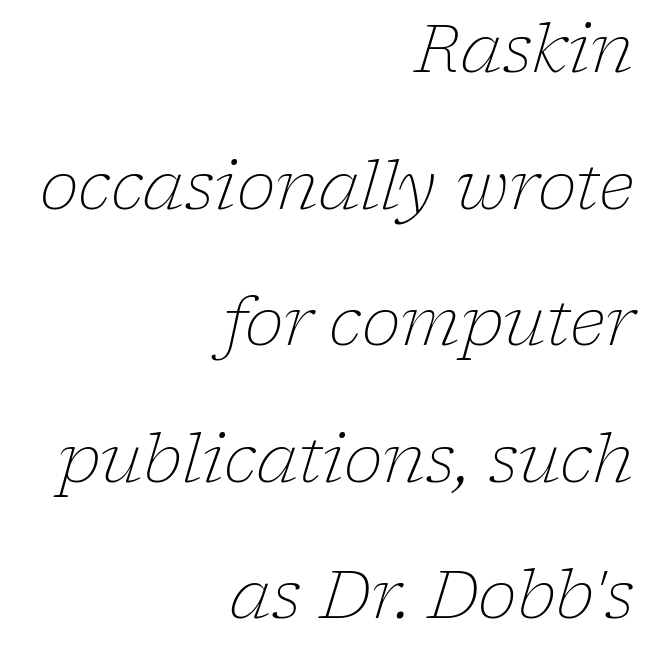
The face used here has a pronounced slope to its letters. Plain, unruled lines of type. Default kerning and tracking; the words read as compact shapes. The rag falls on the left side of this text block. Stroke mass is kept to a normal reading level or below.
